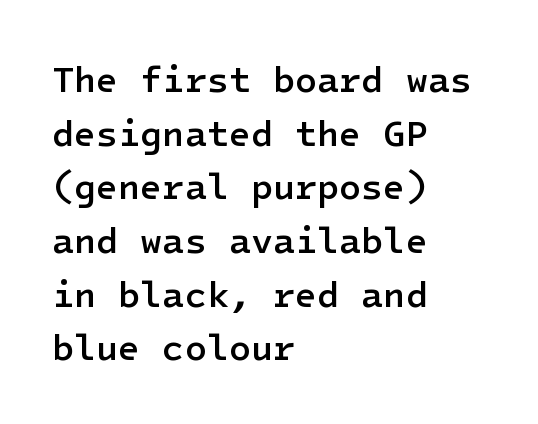
Q: Is the text bold? A: Semi-bold.
Q: Is the text italic (slanted)? A: No, it is upright.
Q: Is the typeface a serif or a sans-serif typeface? A: Sans-serif.
Q: Is the text underlined? A: No.
Q: How is the paragraph aligned? A: Left-aligned.
Q: Is the spacing between letters normal or unusually wide? A: Normal.
Q: Is the spacing between lines tight, normal or loose? A: Normal.
Q: Width (condensed, normal, or wide)? A: Normal.
Q: Stroke contrast? A: Low.
Q: x-height? A: Medium.
